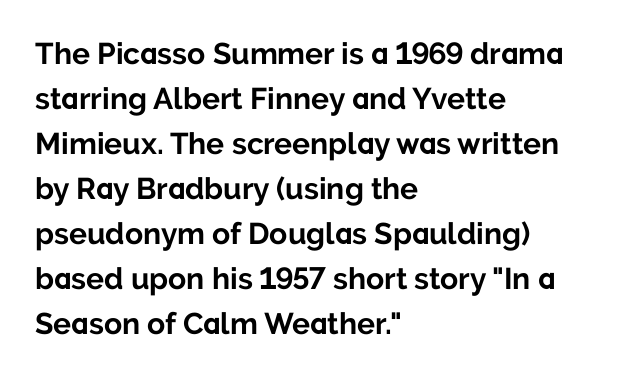
{"serif": "no", "italic": "no", "bold": "yes", "weight": "bold", "width": "normal", "stroke_contrast": "low", "x_height": "medium", "monospaced": "no", "underline": "no", "align": "left", "line_spacing": "normal", "line_spacing_ratio": 1.5, "letter_spacing": "normal", "letter_spacing_em": 0.0, "glyph_px": 30}
